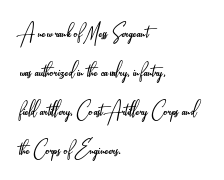
{"bold": "no", "underline": "no", "align": "left", "line_spacing": "normal", "line_spacing_ratio": 1.56, "letter_spacing": "normal", "letter_spacing_em": 0.0, "glyph_px": 25}
